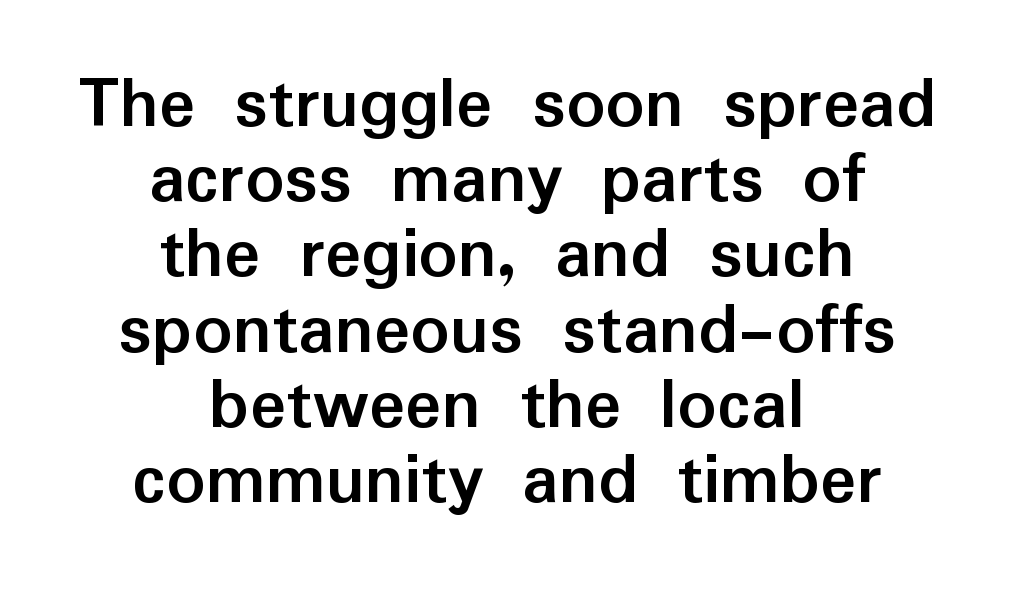
{"serif": "no", "italic": "no", "bold": "yes", "weight": "semibold", "width": "normal", "stroke_contrast": "low", "x_height": "medium", "monospaced": "no", "underline": "no", "align": "center", "line_spacing": "tight", "line_spacing_ratio": 0.99, "letter_spacing": "normal", "letter_spacing_em": 0.0, "glyph_px": 76}
